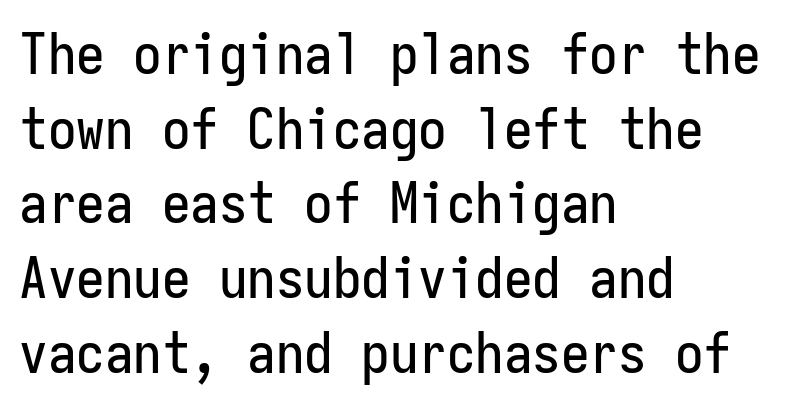
The image shows 57 px condensed sans-serif type, upright, monospaced; set left-aligned, normal line spacing (1.31x), normal letter spacing, not underlined; low stroke contrast and a medium x-height.
